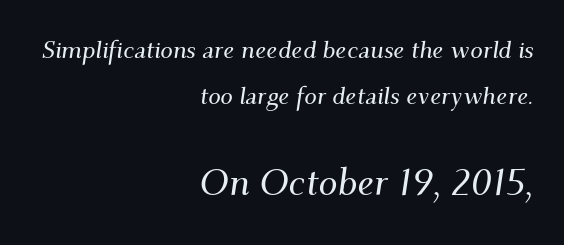
Spacing verdict: proportional, widths tailored to each character. Reading top to bottom, the characters get bigger at the block break. The face used here is seriffed, in the tradition of book romans. The lines in this sample share a right terminus and differ only in where they begin. Underline: absent. Characters are canted at an angle relative to the baseline's perpendicular.
